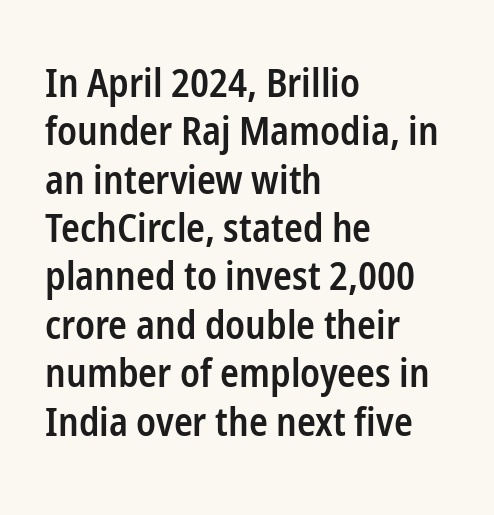
Words float on clear page, feet unadorned. Looks like regular typesetting: each glyph gets only the width it needs. Examine the stroke ends and you'll find no serifs. I'd describe the lettering as semibold — firm but not a full bold. Designer's note — italics off, roman on.
